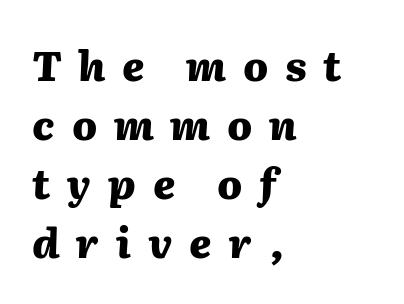
{"italic": "yes", "lean": "right", "slant_degrees": 2, "bold": "yes", "weight": "heavy", "width": "normal", "stroke_contrast": "medium", "x_height": "medium", "monospaced": "no", "underline": "no", "align": "left", "line_spacing": "normal", "line_spacing_ratio": 1.44, "letter_spacing": "wide", "letter_spacing_em": 0.41, "glyph_px": 41}
